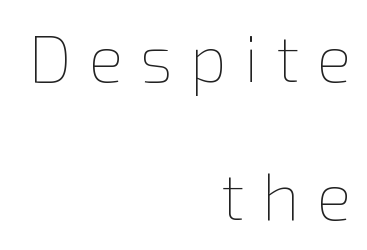
Q: Is the text bold? A: No.
Q: Is the text italic (slanted)? A: No, it is upright.
Q: Is the text underlined? A: No.
Q: How is the paragraph aligned? A: Right-aligned.
Q: Is the spacing between letters normal or unusually wide? A: Unusually wide.
Q: Is the spacing between lines tight, normal or loose? A: Loose.
Q: Width (condensed, normal, or wide)? A: Normal.
Q: Stroke contrast? A: Low.
Q: x-height? A: Medium.
Q: Monospaced? A: No.
